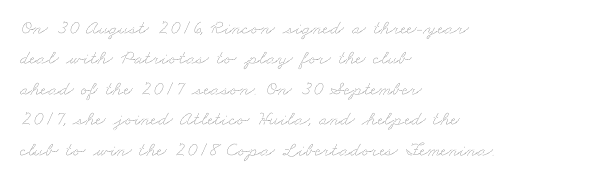
{"bold": "no", "underline": "no", "align": "left", "line_spacing": "normal", "line_spacing_ratio": 1.52, "letter_spacing": "normal", "letter_spacing_em": 0.0, "glyph_px": 20}
